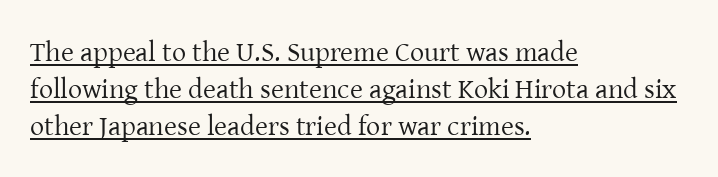
{"serif": "yes", "italic": "no", "bold": "no", "weight": "regular", "width": "normal", "stroke_contrast": "low", "x_height": "medium", "monospaced": "no", "underline": "yes", "align": "left", "line_spacing": "normal", "line_spacing_ratio": 1.33, "letter_spacing": "normal", "letter_spacing_em": 0.0, "glyph_px": 28}
